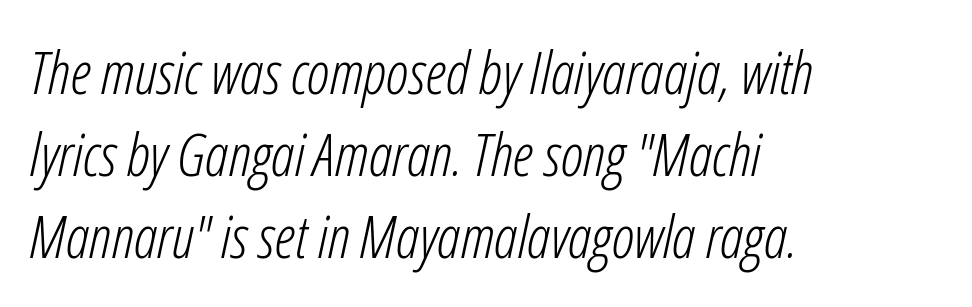
The typography opts for an oblique posture over an upright one. Horizontal alignment here is leftward, the default for most running prose. Letter spacing: default. Varying glyph widths throughout — classic text-font behaviour. Is this a heavy cut? Hardly; it is regular or lighter. A normal amount of white space separates one row of letters from the next.
